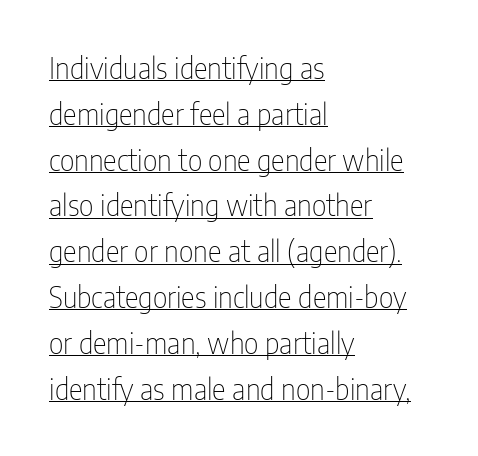
The image shows 29 px thin, condensed sans-serif type, upright; set left-aligned, normal line spacing (1.58x), normal letter spacing, underlined; low stroke contrast and a medium x-height.
